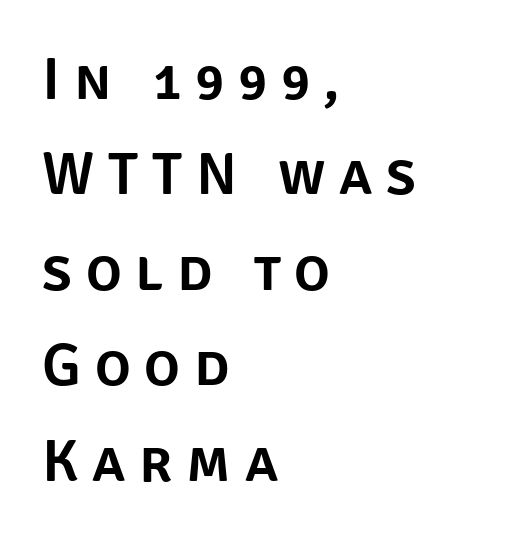
The image shows 60 px sans-serif type, upright; set left-aligned, normal line spacing (1.59x), unusually wide letter spacing (+0.23 em), not underlined; low stroke contrast and a large x-height.
